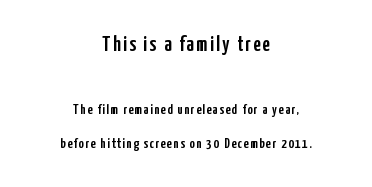
Q: Is the text italic (slanted)? A: No, it is upright.
Q: Is the text underlined? A: No.
Q: How is the paragraph aligned? A: Centered.
Q: Is the spacing between lines tight, normal or loose? A: Loose.
Q: Which block of text is set in a larger size, the first (top) or the second (bottom)? A: The first (top) one.
